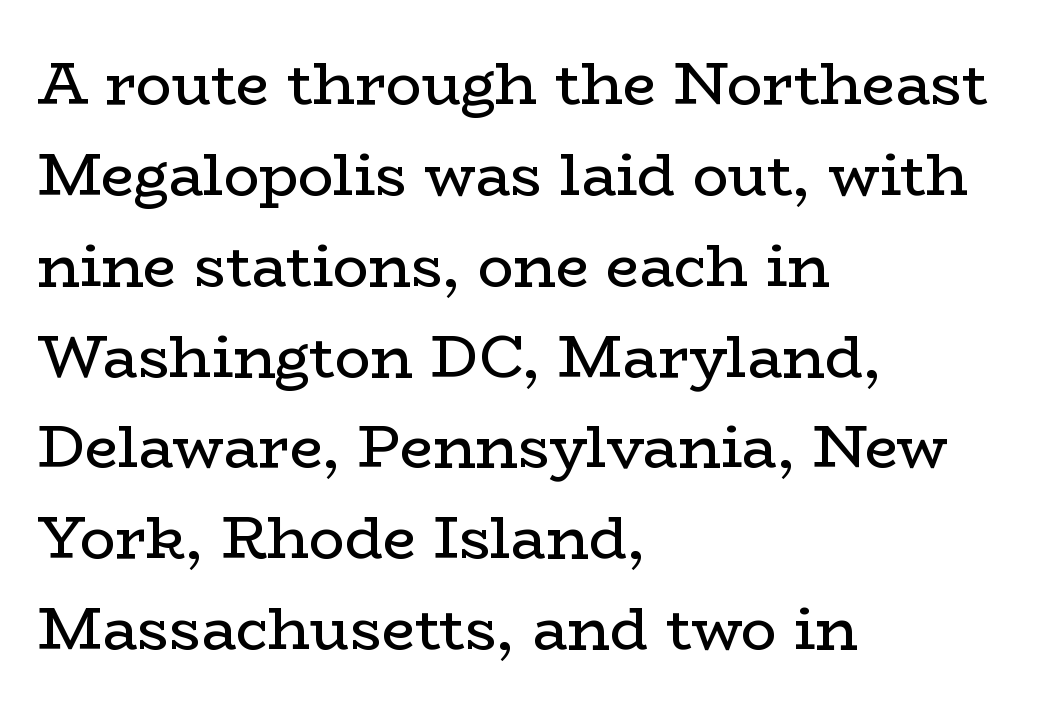
The image shows 59 px regular-weight, wide serif type, upright; set left-aligned, normal line spacing (1.54x), normal letter spacing, not underlined; low stroke contrast and a medium x-height.
